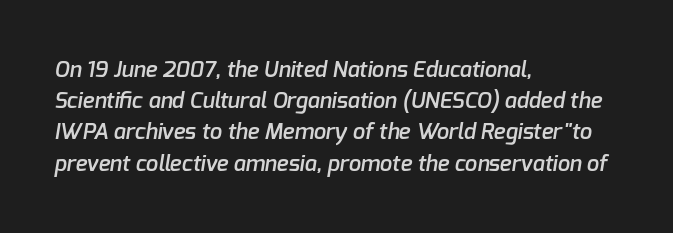
Descenders hang freely into open space. The setting favours the left margin, as ordinary paragraphs usually do. What's the leading like? Ordinary, nothing unusual. Does extra space separate the letters? No, they use regular spacing. Stems and bowls a touch heavier than normal — semibold.
